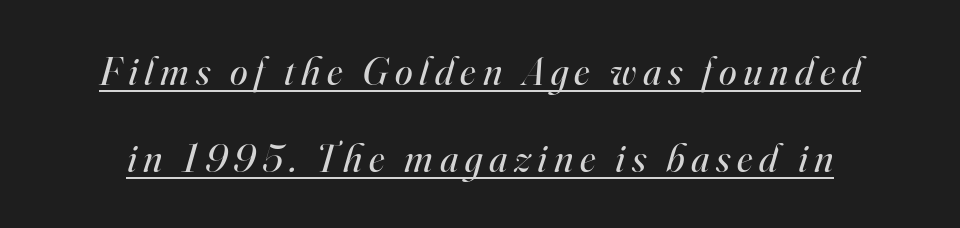
Reading down the column, the eye jumps a long way to each next line. This is oblique type, the kind used for emphasis or titles. Has an underline been added? It has. This sample uses a serif face.
